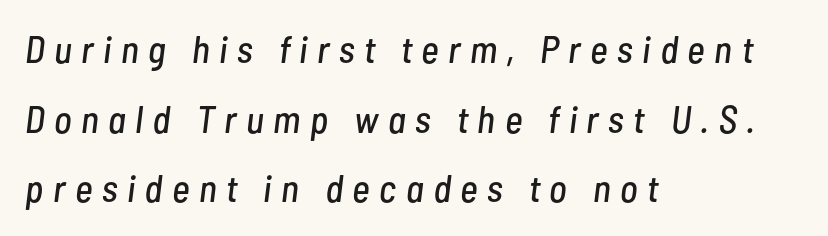
Q: Is the text italic (slanted)? A: Yes, it leans right by about 7 degrees.
Q: Is the text underlined? A: No.
Q: How is the paragraph aligned? A: Left-aligned.
Q: Is the spacing between letters normal or unusually wide? A: Unusually wide.
Q: Width (condensed, normal, or wide)? A: Condensed.
Q: Stroke contrast? A: Low.
Q: x-height? A: Medium.
Q: Monospaced? A: No.
